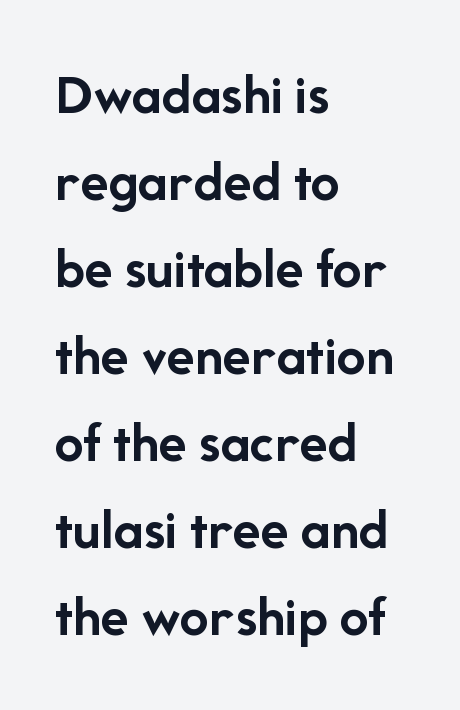
{"serif": "no", "italic": "no", "bold": "yes", "weight": "semibold", "width": "normal", "stroke_contrast": "low", "x_height": "medium", "monospaced": "no", "underline": "no", "align": "left", "line_spacing": "normal", "line_spacing_ratio": 1.5, "letter_spacing": "normal", "letter_spacing_em": 0.0, "glyph_px": 58}
